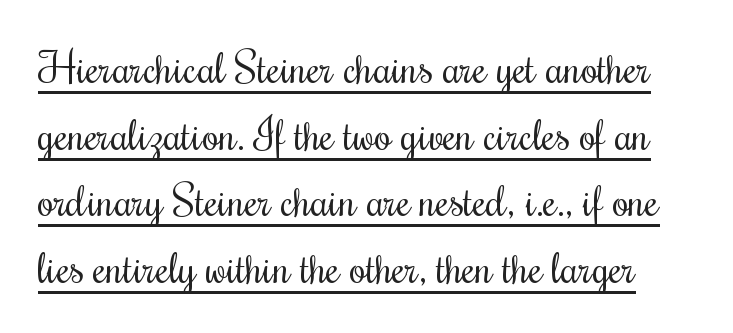
The image shows 43 px regular-weight, condensed serif type; set normal line spacing (1.55x), normal letter spacing, underlined; medium stroke contrast and a small x-height.
